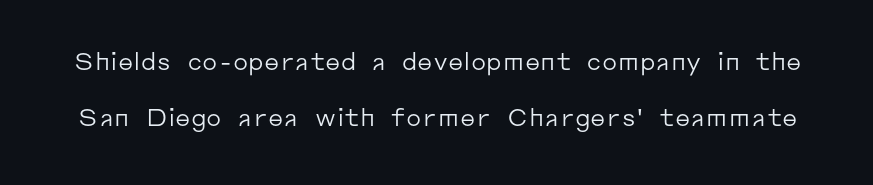
Tracking here is standard; glyphs follow each other at the usual distance. When letters stand straight like this, we call the style roman or upright. Leading is clearly above the norm, producing a sparse column. Check the space under the baseline: it is left empty.
